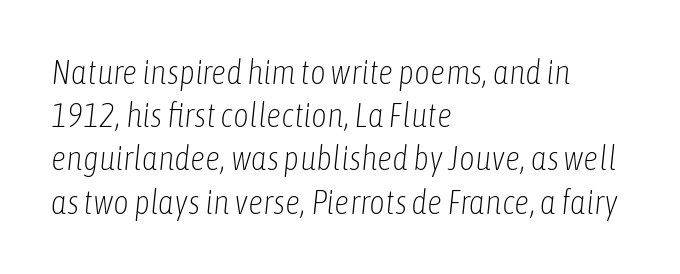
Think standard paragraph weight, or any step lighter than that. The setting favours the left margin, as ordinary paragraphs usually do. Compared with typical paragraphs, the rows here are spaced about the same. Designer's note — italics engaged. Just letters on the line, the space beneath them empty.
